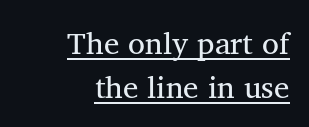
The image shows 31 px regular-weight serif type, upright; set right-aligned, normal line spacing (1.42x), normal letter spacing, underlined; medium stroke contrast and a medium x-height.
